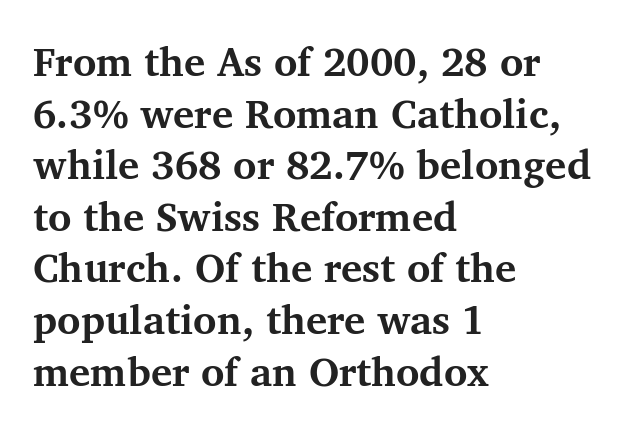
Q: Is the text bold? A: Yes.
Q: Is the text italic (slanted)? A: No, it is upright.
Q: Is the typeface a serif or a sans-serif typeface? A: Serif.
Q: Is the text underlined? A: No.
Q: How is the paragraph aligned? A: Left-aligned.
Q: Is the spacing between letters normal or unusually wide? A: Normal.
Q: Is the spacing between lines tight, normal or loose? A: Normal.
Q: Width (condensed, normal, or wide)? A: Normal.
Q: Stroke contrast? A: Medium.
Q: x-height? A: Medium.
Q: Monospaced? A: No.
